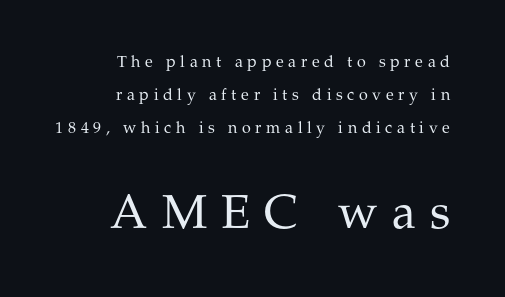
{"serif": "yes", "italic": "no", "bold": "no", "weight": "regular", "width": "normal", "stroke_contrast": "medium", "x_height": "medium", "monospaced": "no", "underline": "no", "align": "right", "line_spacing": "loose", "line_spacing_ratio": 2.07, "letter_spacing": "wide", "letter_spacing_em": 0.29, "larger_block": "second", "size_ratio": 3.0, "glyph_px": 48}
